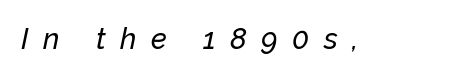
{"italic": "yes", "lean": "right", "slant_degrees": 12, "width": "normal", "stroke_contrast": "low", "x_height": "medium", "monospaced": "no", "underline": "no", "letter_spacing": "wide", "letter_spacing_em": 0.5, "glyph_px": 29}
